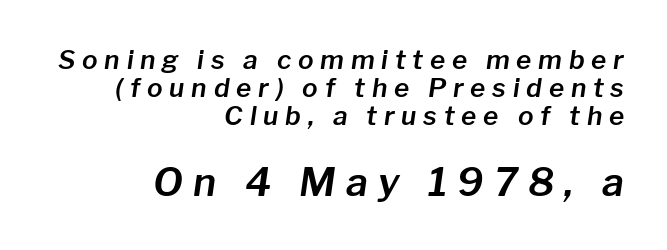
{"italic": "yes", "lean": "right", "slant_degrees": 8, "width": "normal", "stroke_contrast": "low", "x_height": "medium", "monospaced": "no", "underline": "no", "align": "right", "line_spacing": "tight", "line_spacing_ratio": 1.08, "letter_spacing": "wide", "letter_spacing_em": 0.26, "larger_block": "second", "size_ratio": 1.5, "glyph_px": 39}
